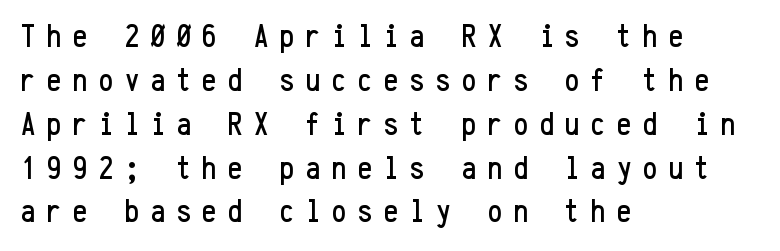
{"serif": "no", "italic": "no", "width": "condensed", "stroke_contrast": "low", "x_height": "medium", "monospaced": "yes", "underline": "no", "align": "left", "line_spacing": "normal", "line_spacing_ratio": 1.37, "letter_spacing": "wide", "letter_spacing_em": 0.36, "glyph_px": 32}
